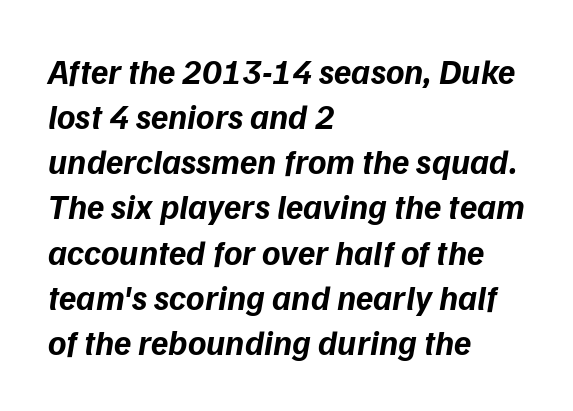
Q: Is the text bold? A: Yes.
Q: Is the typeface a serif or a sans-serif typeface? A: Sans-serif.
Q: Is the text underlined? A: No.
Q: How is the paragraph aligned? A: Left-aligned.
Q: Is the spacing between letters normal or unusually wide? A: Normal.
Q: Is the spacing between lines tight, normal or loose? A: Normal.
Q: Width (condensed, normal, or wide)? A: Normal.
Q: Stroke contrast? A: Low.
Q: x-height? A: Medium.
Q: Monospaced? A: No.
